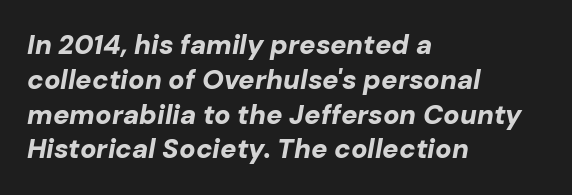
Q: Is the text bold? A: Yes.
Q: Is the text italic (slanted)? A: Yes, it leans right by about 10 degrees.
Q: Is the text underlined? A: No.
Q: How is the paragraph aligned? A: Left-aligned.
Q: Is the spacing between letters normal or unusually wide? A: Normal.
Q: Is the spacing between lines tight, normal or loose? A: Normal.
